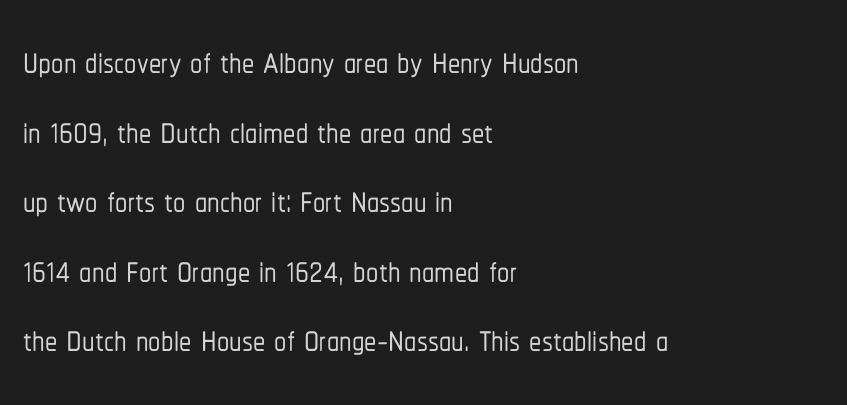
Q: Is the text italic (slanted)? A: No, it is upright.
Q: Is the typeface a serif or a sans-serif typeface? A: Sans-serif.
Q: Is the text underlined? A: No.
Q: How is the paragraph aligned? A: Left-aligned.
Q: Is the spacing between letters normal or unusually wide? A: Normal.
Q: Is the spacing between lines tight, normal or loose? A: Normal.
Q: Width (condensed, normal, or wide)? A: Condensed.
Q: Stroke contrast? A: Low.
Q: x-height? A: Medium.
Q: Monospaced? A: No.
